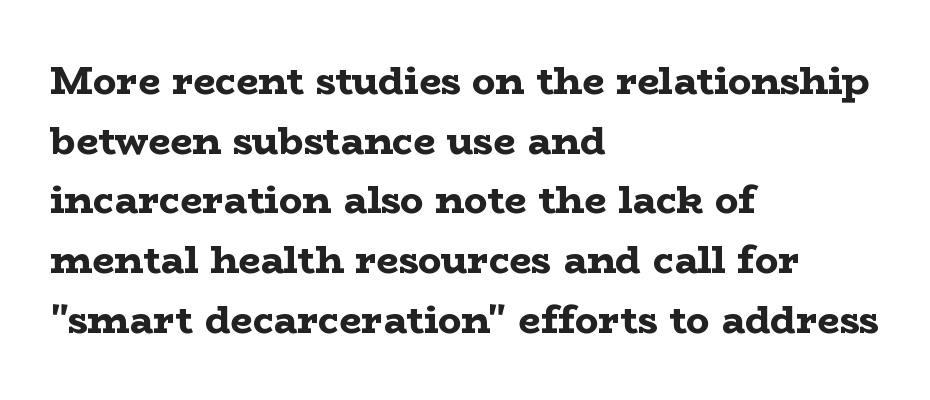
Here the designer chose a conventional face with non-uniform glyph widths. The gaps between neighbouring characters are ordinary and unremarkable. Underline: absent. Line beginnings align vertically; line endings do not.
